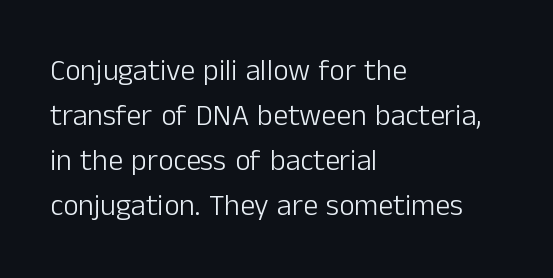
The weight would be labelled regular, book, light, or lighter still. Font category for this specimen: sans-serif. These lines are rendered in a variable-pitch font. Is the letter spacing exaggerated? No — it looks like the ordinary default.
